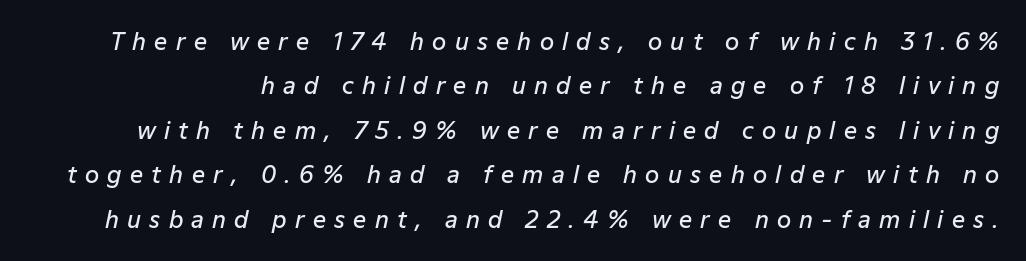
The image shows 23 px text type, italic (leaning right); set loose line spacing (1.93x), unusually wide letter spacing (+0.36 em), not underlined.
